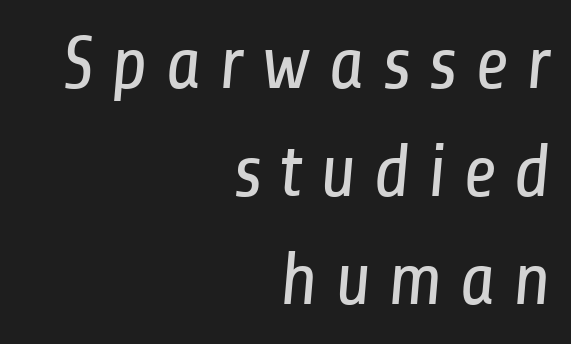
Q: Is the text bold? A: No.
Q: Is the typeface a serif or a sans-serif typeface? A: Sans-serif.
Q: Is the text underlined? A: No.
Q: How is the paragraph aligned? A: Right-aligned.
Q: Is the spacing between letters normal or unusually wide? A: Unusually wide.
Q: Is the spacing between lines tight, normal or loose? A: Normal.
Q: Width (condensed, normal, or wide)? A: Condensed.
Q: Stroke contrast? A: Low.
Q: x-height? A: Medium.
Q: Monospaced? A: No.
